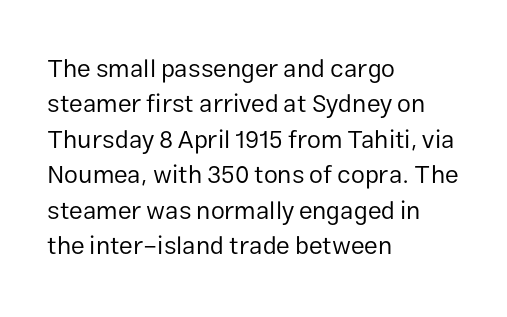
Q: Is the text bold? A: No.
Q: Is the text italic (slanted)? A: No, it is upright.
Q: Is the text underlined? A: No.
Q: How is the paragraph aligned? A: Left-aligned.
Q: Is the spacing between letters normal or unusually wide? A: Normal.
Q: Is the spacing between lines tight, normal or loose? A: Normal.
